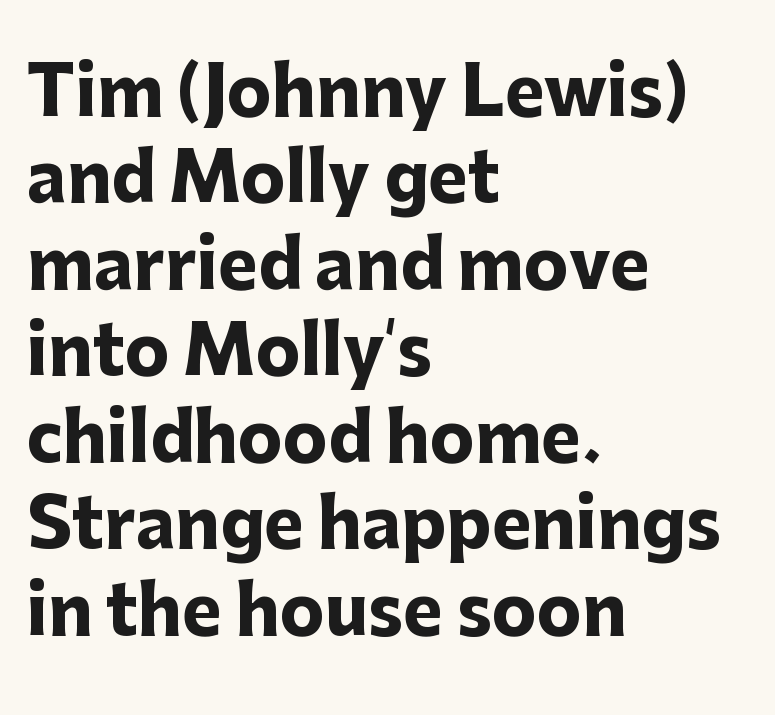
{"serif": "no", "italic": "no", "bold": "yes", "weight": "heavy", "width": "normal", "stroke_contrast": "low", "x_height": "medium", "monospaced": "no", "underline": "no", "align": "left", "line_spacing": "normal", "line_spacing_ratio": 1.29, "letter_spacing": "normal", "letter_spacing_em": 0.0, "glyph_px": 67}
